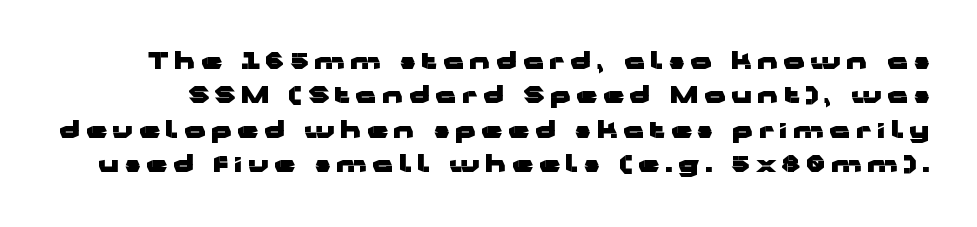
{"italic": "no", "bold": "yes", "underline": "no", "line_spacing": "normal", "line_spacing_ratio": 1.49, "letter_spacing": "wide", "letter_spacing_em": 0.26, "glyph_px": 23}
